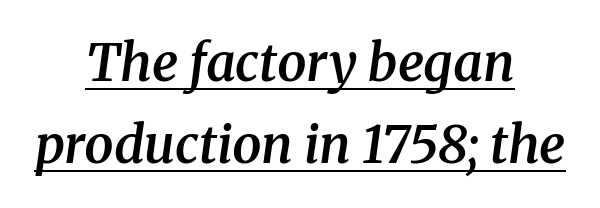
{"serif": "yes", "italic": "yes", "lean": "right", "slant_degrees": 8, "bold": "semi", "weight": "semibold", "width": "normal", "stroke_contrast": "medium", "x_height": "medium", "monospaced": "no", "underline": "yes", "align": "center", "line_spacing": "normal", "line_spacing_ratio": 1.58, "letter_spacing": "normal", "letter_spacing_em": 0.0, "glyph_px": 52}
